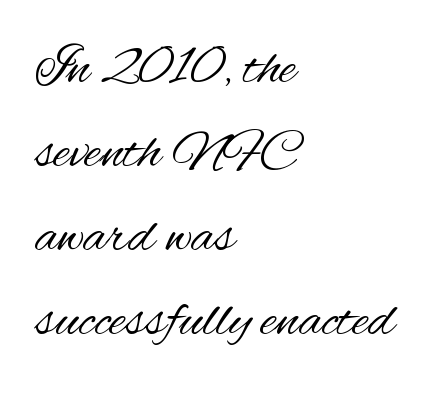
{"serif": "no", "bold": "no", "weight": "regular", "width": "condensed", "stroke_contrast": "medium", "x_height": "small", "monospaced": "no", "underline": "no", "align": "left", "line_spacing": "normal", "line_spacing_ratio": 1.5, "letter_spacing": "normal", "letter_spacing_em": 0.0, "glyph_px": 56}
